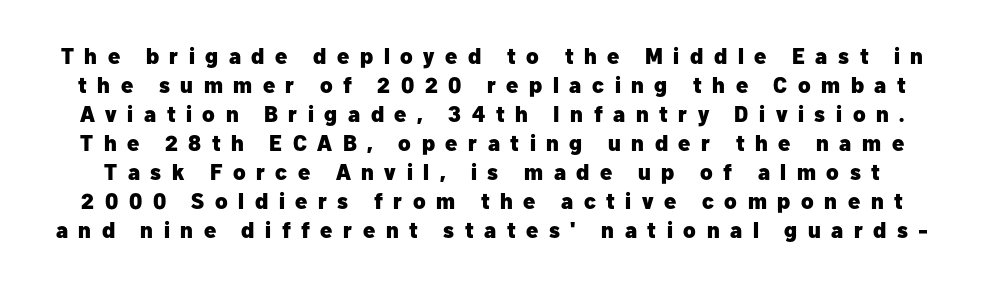
The passage shown is emphatically bold. The lettering stays uniformly vertical, giving the passage a roman look. The space beneath each line is pristine and unruled. Honestly, the row spacing looks completely unremarkable. Spacing between characters has been opened up far beyond the box default.
